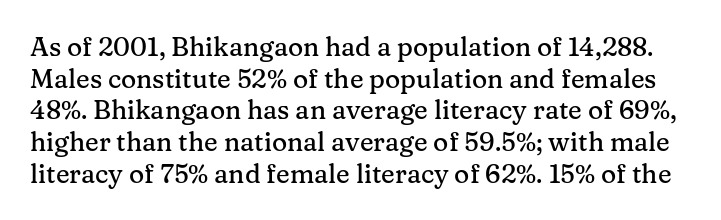
Q: Is the text italic (slanted)? A: No, it is upright.
Q: Is the text underlined? A: No.
Q: Is the spacing between letters normal or unusually wide? A: Normal.
